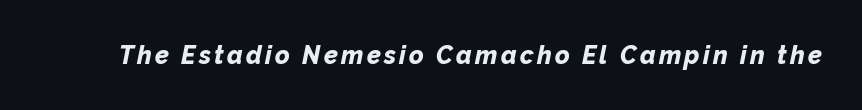
Q: Is the text bold? A: Yes.
Q: Is the text italic (slanted)? A: Yes, it leans right by about 12 degrees.
Q: Is the text underlined? A: No.
